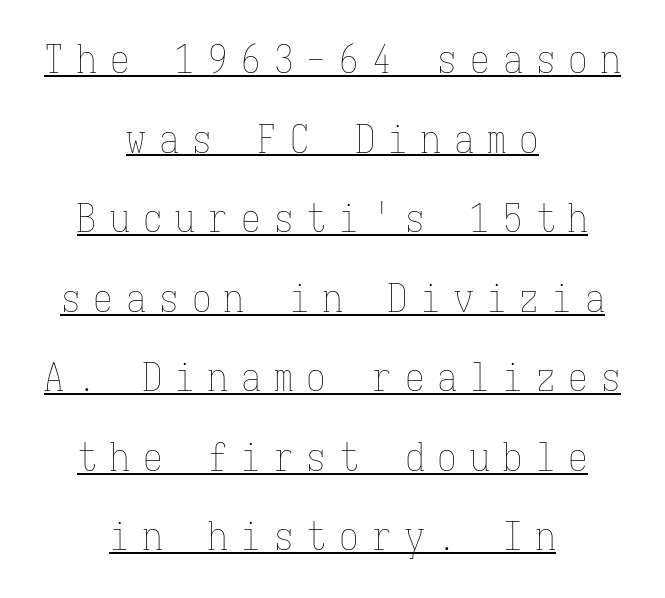
Q: Is the text bold? A: No.
Q: Is the text italic (slanted)? A: No, it is upright.
Q: Is the text underlined? A: Yes.
Q: How is the paragraph aligned? A: Centered.
Q: Is the spacing between letters normal or unusually wide? A: Unusually wide.
Q: Is the spacing between lines tight, normal or loose? A: Loose.
Q: Width (condensed, normal, or wide)? A: Condensed.
Q: Stroke contrast? A: Low.
Q: x-height? A: Medium.
Q: Monospaced? A: Yes.
